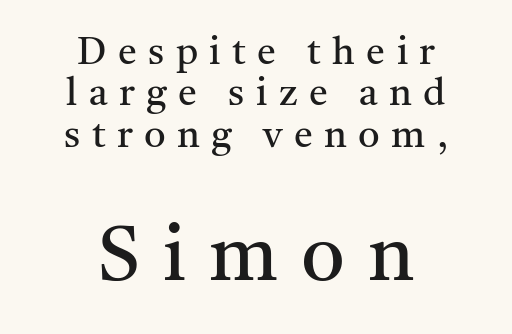
Teacher's note: observe the equal gaps on both sides — that is centered alignment. The letters look calm and open, with moderate or lighter stems. The face used here appears at its bigger size in the lower chunk. Lines of text with bare space underneath. Style check: upright. Type style note: has serifs.
